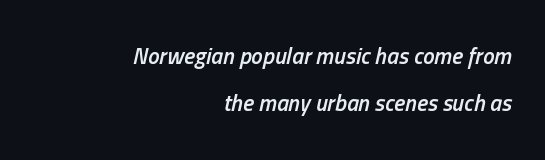
Underlining? Definitely not there. The line texture is even and compact thanks to regular tracking. The passage shown is semibold, sitting just below true bold. The vertical gap from one line to the next is large. These lines are set flush right with a ragged left edge.
